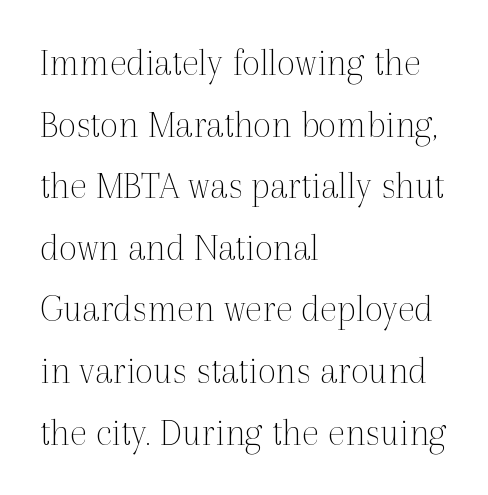
{"serif": "yes", "italic": "no", "bold": "no", "weight": "thin", "width": "normal", "x_height": "medium", "monospaced": "no", "underline": "no", "align": "left", "line_spacing": "normal", "line_spacing_ratio": 1.54, "letter_spacing": "normal", "letter_spacing_em": 0.0, "glyph_px": 40}
